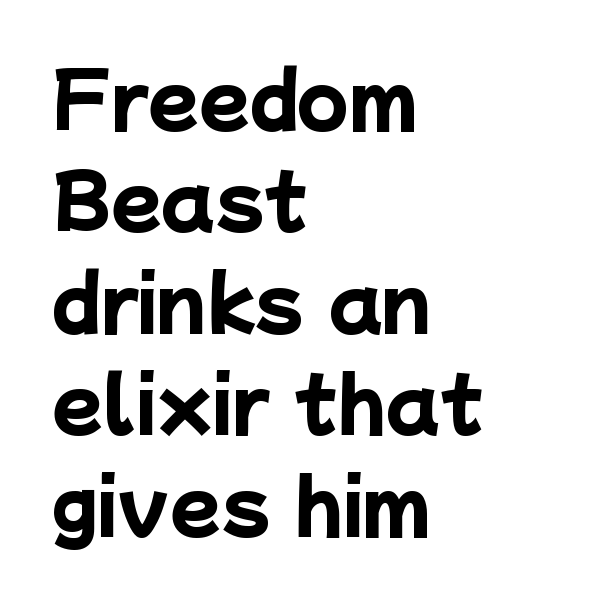
Q: Is the text bold? A: Yes.
Q: Is the typeface a serif or a sans-serif typeface? A: Sans-serif.
Q: Is the text underlined? A: No.
Q: How is the paragraph aligned? A: Left-aligned.
Q: Is the spacing between letters normal or unusually wide? A: Normal.
Q: Is the spacing between lines tight, normal or loose? A: Normal.
Q: Width (condensed, normal, or wide)? A: Normal.
Q: Stroke contrast? A: Low.
Q: x-height? A: Medium.
Q: Monospaced? A: No.
